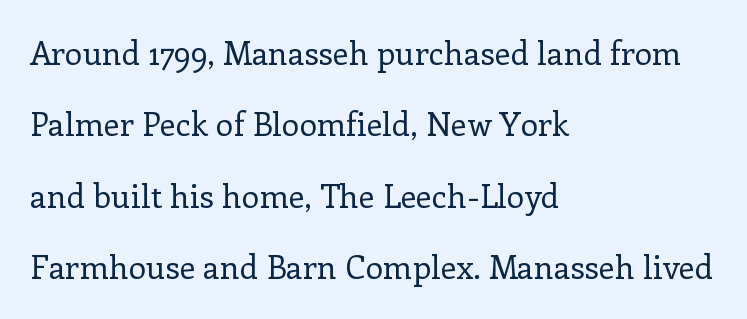
The weight tops out at a normal text grade. Reading down the block, your eye returns to a fixed left position each line. The specimen reads as upright at a glance. Underlining? Definitely not there. Looks like regular typesetting: each glyph gets only the width it needs.
